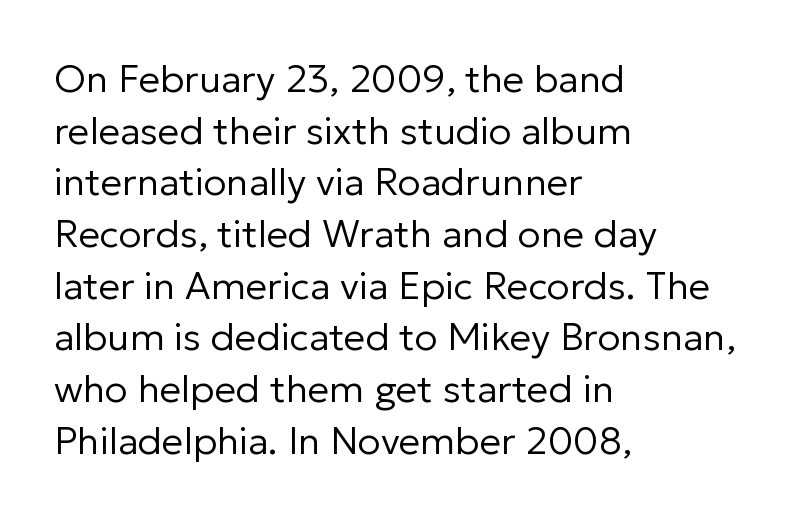
{"serif": "no", "italic": "no", "bold": "no", "weight": "regular", "width": "normal", "stroke_contrast": "low", "x_height": "medium", "monospaced": "no", "underline": "no", "align": "left", "line_spacing": "normal", "line_spacing_ratio": 1.36, "letter_spacing": "normal", "letter_spacing_em": 0.0, "glyph_px": 38}
